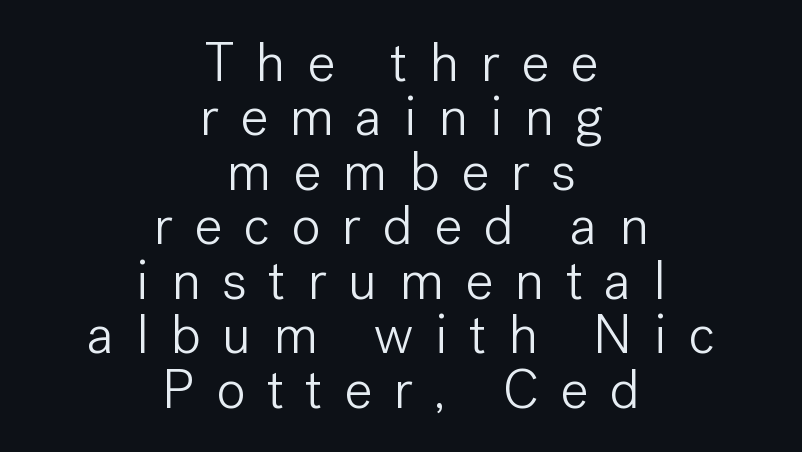
{"serif": "no", "italic": "no", "bold": "no", "weight": "light", "width": "normal", "stroke_contrast": "low", "x_height": "medium", "monospaced": "no", "underline": "no", "align": "center", "line_spacing": "tight", "line_spacing_ratio": 0.99, "letter_spacing": "wide", "letter_spacing_em": 0.39, "glyph_px": 55}
